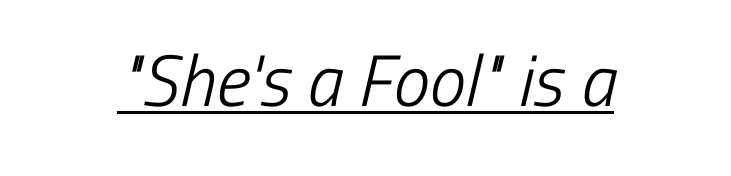
{"serif": "no", "bold": "no", "weight": "light", "width": "condensed", "stroke_contrast": "low", "x_height": "medium", "monospaced": "no", "underline": "yes", "letter_spacing": "normal", "letter_spacing_em": 0.0, "glyph_px": 73}
